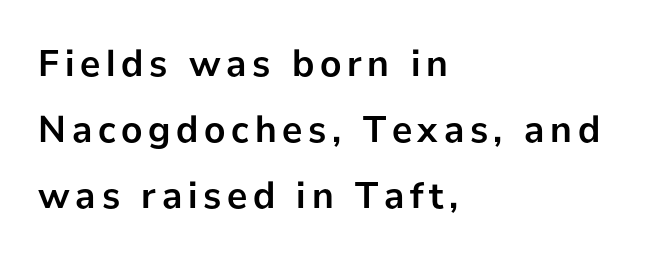
{"serif": "no", "italic": "no", "bold": "yes", "weight": "semibold", "width": "normal", "stroke_contrast": "low", "x_height": "medium", "monospaced": "no", "underline": "no", "align": "left", "line_spacing_ratio": 1.74, "glyph_px": 38}
